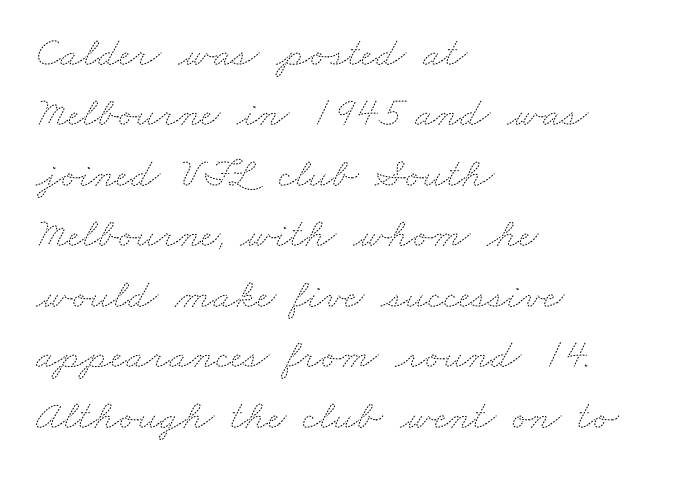
The image shows 42 px thin, wide type; set left-aligned, normal line spacing (1.44x), normal letter spacing, not underlined; medium stroke contrast and a small x-height.
